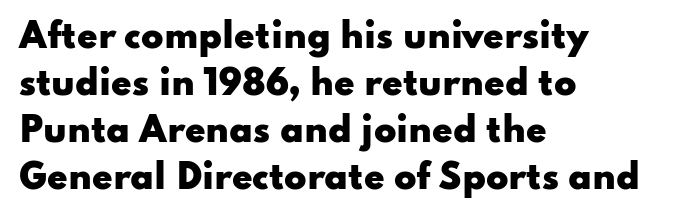
{"serif": "no", "italic": "no", "bold": "yes", "weight": "heavy", "width": "wide", "stroke_contrast": "low", "x_height": "small", "monospaced": "no", "underline": "no", "align": "left", "line_spacing": "normal", "line_spacing_ratio": 1.42, "letter_spacing": "normal", "letter_spacing_em": 0.0, "glyph_px": 33}
